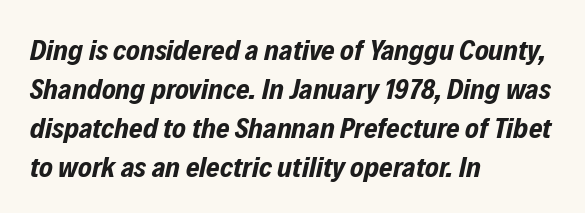
The image shows 29 px bold, condensed type, italic (leaning right); set left-aligned, normal line spacing (1.34x), normal letter spacing, not underlined; low stroke contrast and a medium x-height.
